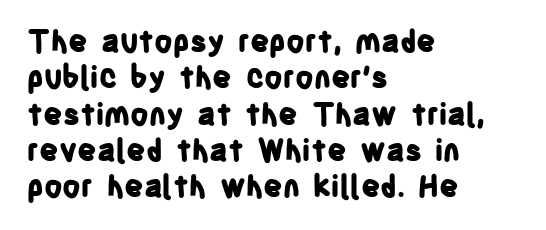
The image shows 30 px bold, condensed sans-serif type, upright; set left-aligned, line spacing 1.21x, normal letter spacing, not underlined; low stroke contrast and a large x-height.
